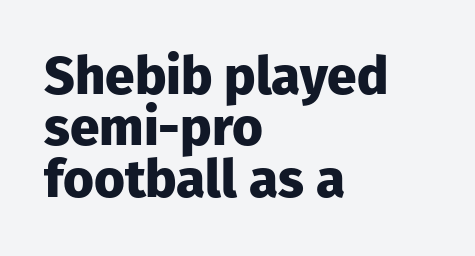
{"serif": "no", "italic": "no", "bold": "yes", "weight": "heavy", "width": "normal", "stroke_contrast": "low", "x_height": "medium", "monospaced": "no", "underline": "no", "align": "left", "line_spacing": "tight", "line_spacing_ratio": 0.97, "letter_spacing": "normal", "letter_spacing_em": 0.0, "glyph_px": 53}
